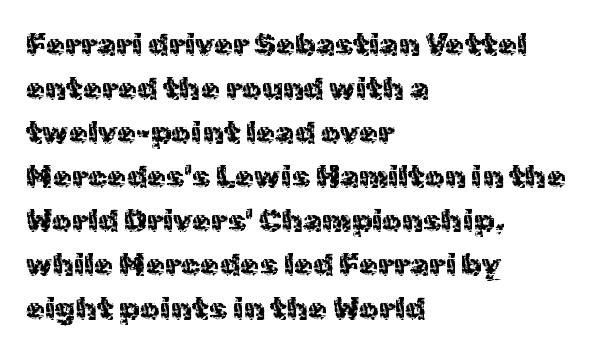
Evenly set lines give the paragraph a standard silhouette. The paragraph shown leans on its left margin. Are there feet on the stems? There aren't — it's a sans. Words appear dense and cohesive because spacing is normal. Each letter keeps its own natural width here, so spacing adapts to shape. Honestly, there is no underline to notice here at all.
